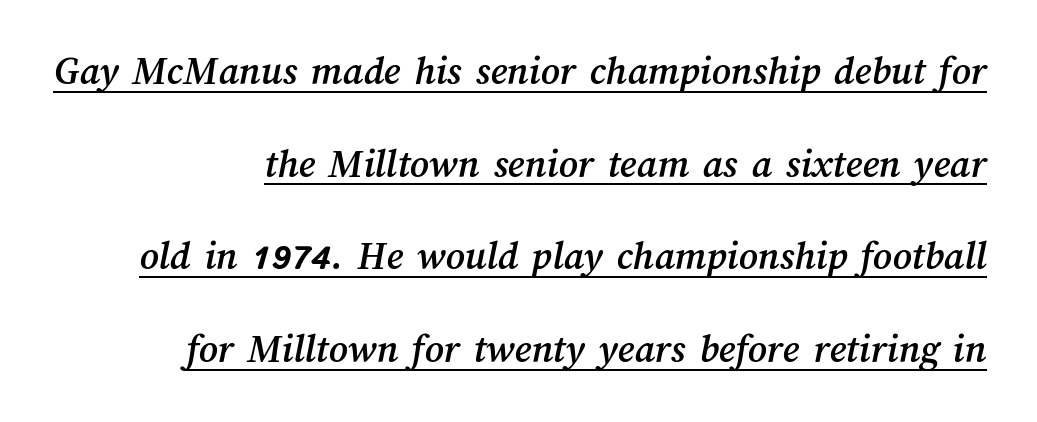
Every word sits above its own underline. Is this a fixed-width face? No — the glyphs have proportional, varying widths. Compared with typical paragraphs, the rows here are farther apart. The passage is arranged like a letterhead date or caption credit — flush right.
